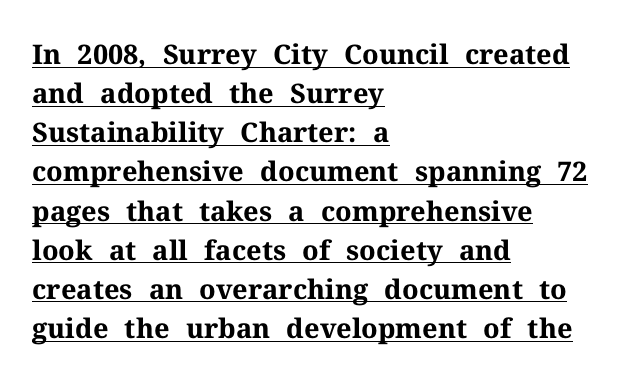
Thick stems and heavy bowls — unmistakably bold. The specimen includes a rule beneath the text block's lines. How are the letters spaced? Ordinarily, with no added tracking. The leading is moderate, giving the passage an even texture.
